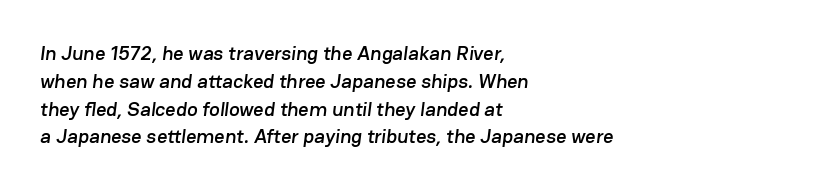
{"underline": "no", "align": "left", "line_spacing": "normal", "line_spacing_ratio": 1.39, "letter_spacing": "normal", "letter_spacing_em": 0.0, "glyph_px": 20}
